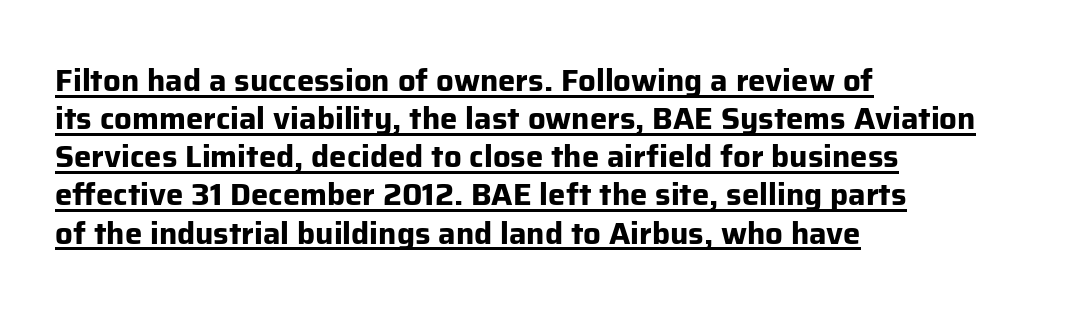
The image shows 31 px bold sans-serif type, upright; set left-aligned, line spacing 1.23x, normal letter spacing, underlined; low stroke contrast and a medium x-height.
